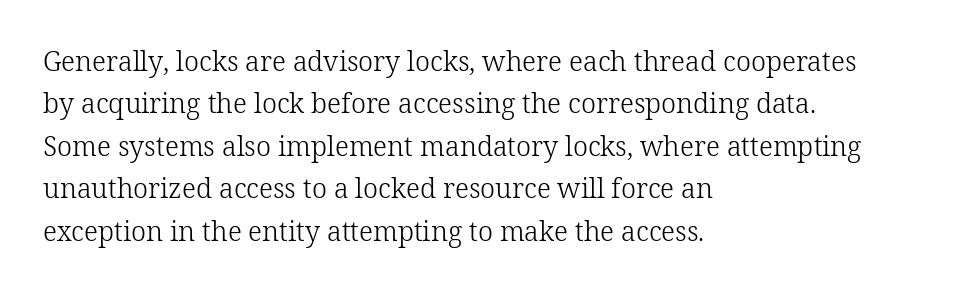
Q: Is the text bold? A: No.
Q: Is the text italic (slanted)? A: No, it is upright.
Q: Is the text underlined? A: No.
Q: How is the paragraph aligned? A: Left-aligned.
Q: Is the spacing between letters normal or unusually wide? A: Normal.
Q: Is the spacing between lines tight, normal or loose? A: Normal.
